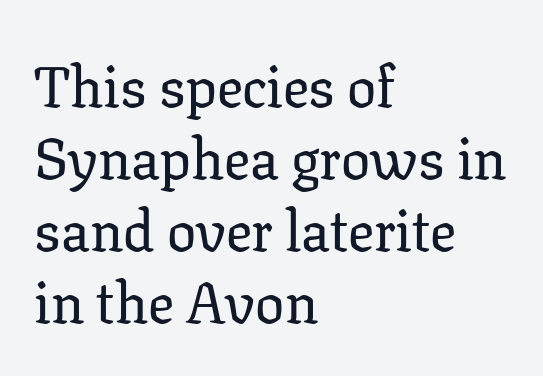
Q: Is the text italic (slanted)? A: No, it is upright.
Q: Is the typeface a serif or a sans-serif typeface? A: Serif.
Q: Is the text underlined? A: No.
Q: How is the paragraph aligned? A: Left-aligned.
Q: Is the spacing between letters normal or unusually wide? A: Normal.
Q: Width (condensed, normal, or wide)? A: Normal.
Q: Stroke contrast? A: Low.
Q: x-height? A: Medium.
Q: Monospaced? A: No.
